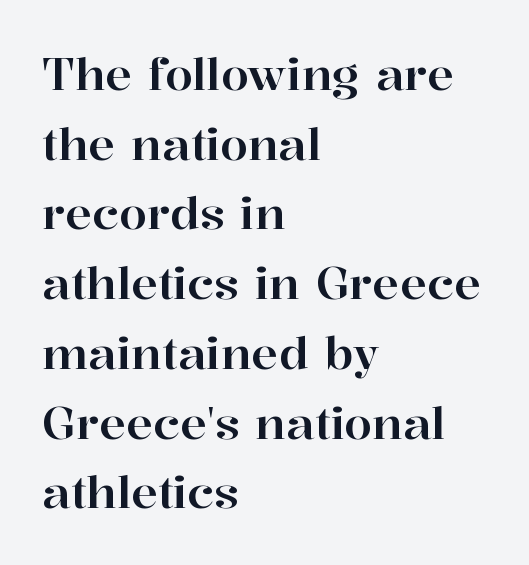
The image shows 45 px serif type, upright; set left-aligned, normal line spacing (1.55x), normal letter spacing, not underlined; high stroke contrast and a medium x-height.
